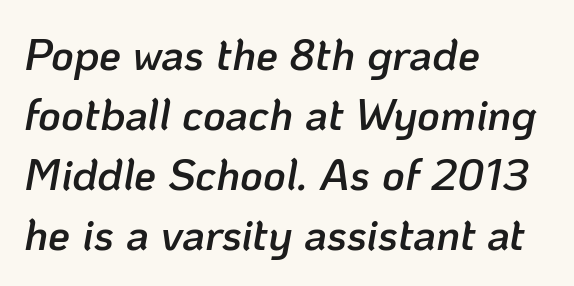
{"italic": "yes", "lean": "right", "slant_degrees": 10, "bold": "semi", "weight": "semibold", "width": "normal", "stroke_contrast": "low", "x_height": "medium", "monospaced": "no", "underline": "no", "align": "left", "line_spacing": "normal", "line_spacing_ratio": 1.36, "letter_spacing": "normal", "letter_spacing_em": 0.0, "glyph_px": 44}
